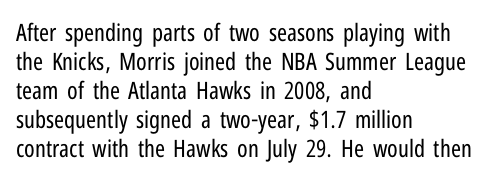
The strokes carry an ordinary text weight at most. Default kerning and tracking; the words read as compact shapes. The gap between lines stays unmarked. Does the lettering tilt? It doesn't — this is upright.
